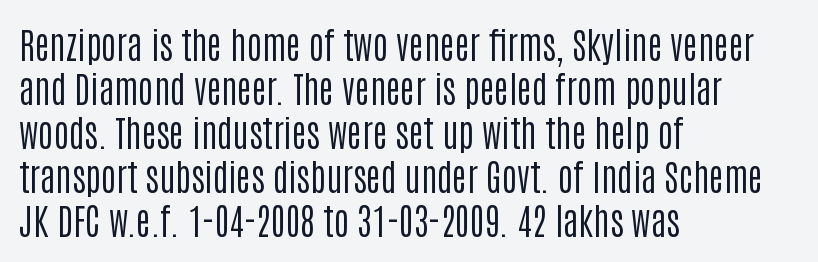
Q: Is the text bold? A: No.
Q: Is the text italic (slanted)? A: No, it is upright.
Q: Is the typeface a serif or a sans-serif typeface? A: Sans-serif.
Q: Is the text underlined? A: No.
Q: How is the paragraph aligned? A: Left-aligned.
Q: Is the spacing between letters normal or unusually wide? A: Normal.
Q: Width (condensed, normal, or wide)? A: Condensed.
Q: Stroke contrast? A: Low.
Q: x-height? A: Large.
Q: Monospaced? A: No.
